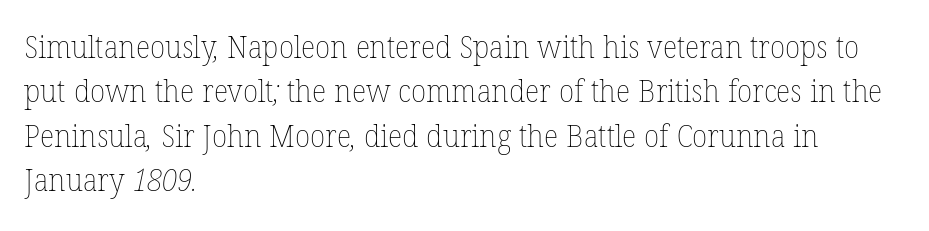
Reading down the block, your eye returns to a fixed left position each line. Just letters on the line, the space beneath them empty. A typesetter would call this zero additional tracking. The font is comparable to plain body text, perhaps lighter. You could not count columns in this text — the font is proportionally spaced. Interline gaps are of average width in this sample.
